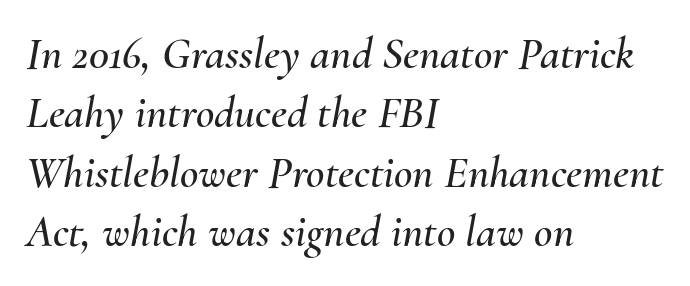
Q: Is the text italic (slanted)? A: Yes, it leans right by about 10 degrees.
Q: Is the text underlined? A: No.
Q: How is the paragraph aligned? A: Left-aligned.
Q: Is the spacing between letters normal or unusually wide? A: Normal.
Q: Is the spacing between lines tight, normal or loose? A: Normal.
Q: Width (condensed, normal, or wide)? A: Normal.
Q: Stroke contrast? A: Medium.
Q: x-height? A: Small.
Q: Monospaced? A: No.
